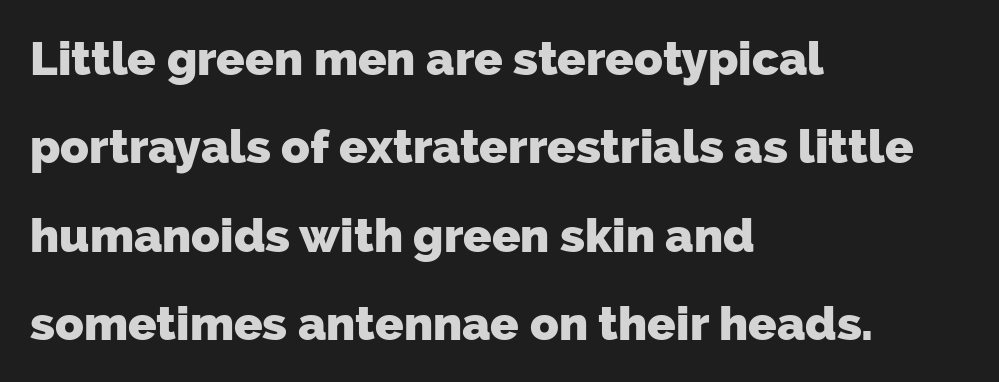
The image shows 47 px heavy sans-serif type; set left-aligned, line spacing 1.88x, normal letter spacing, not underlined; low stroke contrast and a medium x-height.
